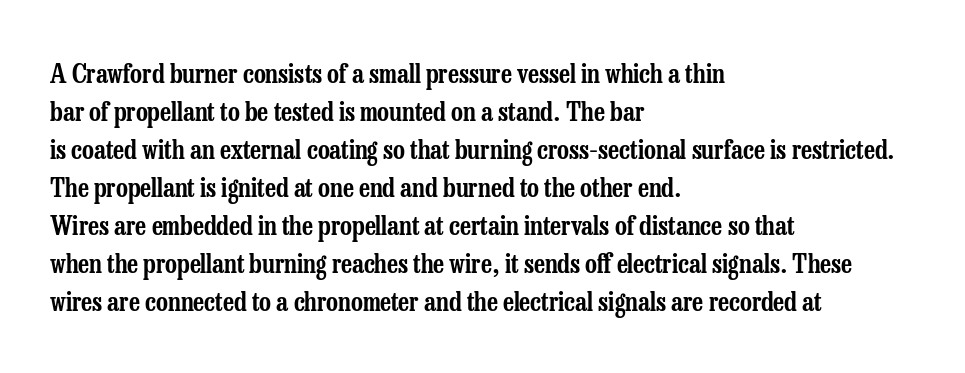
Vertical strokes here are truly vertical. Inter-character spacing is left at the font's built-in metrics. Beneath every word, the page is bare. The typesetter chose a ragged-right arrangement here. Quick note: interline space is typical.
